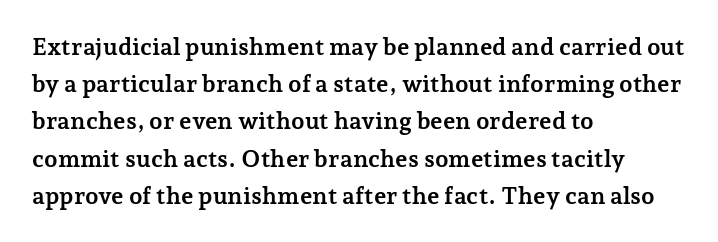
The passage shown has conventional tracking throughout. Underline: absent. The lines in this sample share a left origin and differ only in where they stop. These lines carry a lot of weight — the face is fully bold. Leading: standard. Characters remain perfectly vertical along every line.
